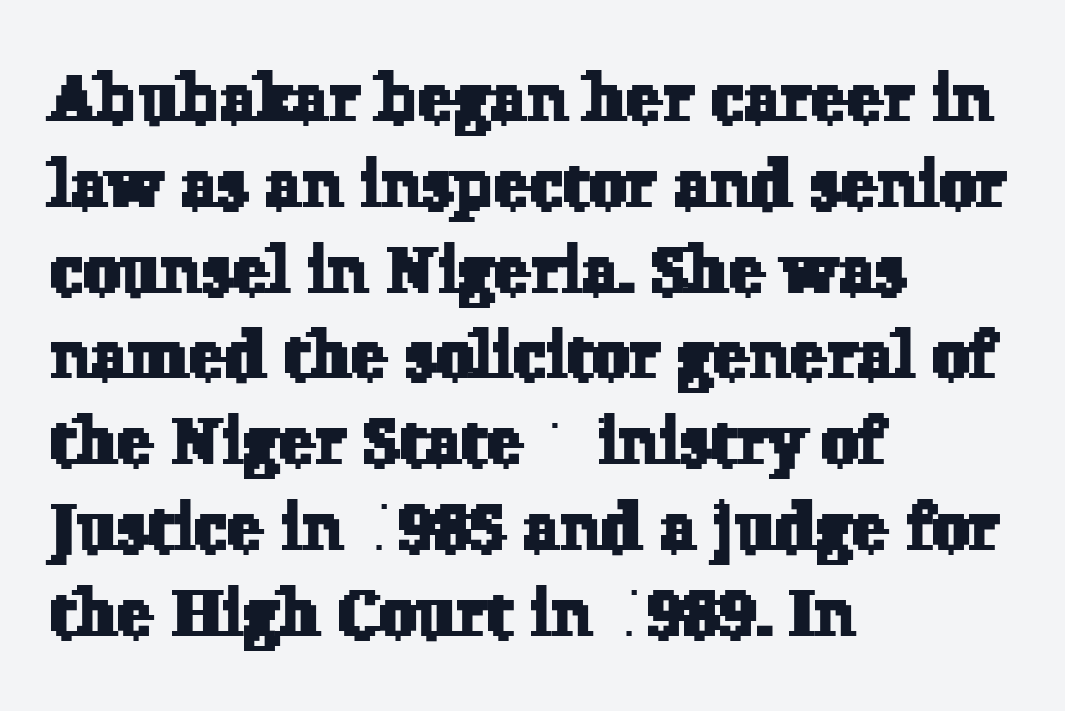
Q: Is the typeface a serif or a sans-serif typeface? A: Serif.
Q: Is the text underlined? A: No.
Q: How is the paragraph aligned? A: Left-aligned.
Q: Is the spacing between letters normal or unusually wide? A: Normal.
Q: Is the spacing between lines tight, normal or loose? A: Normal.
Q: Width (condensed, normal, or wide)? A: Normal.
Q: Stroke contrast? A: Low.
Q: x-height? A: Medium.
Q: Monospaced? A: No.
